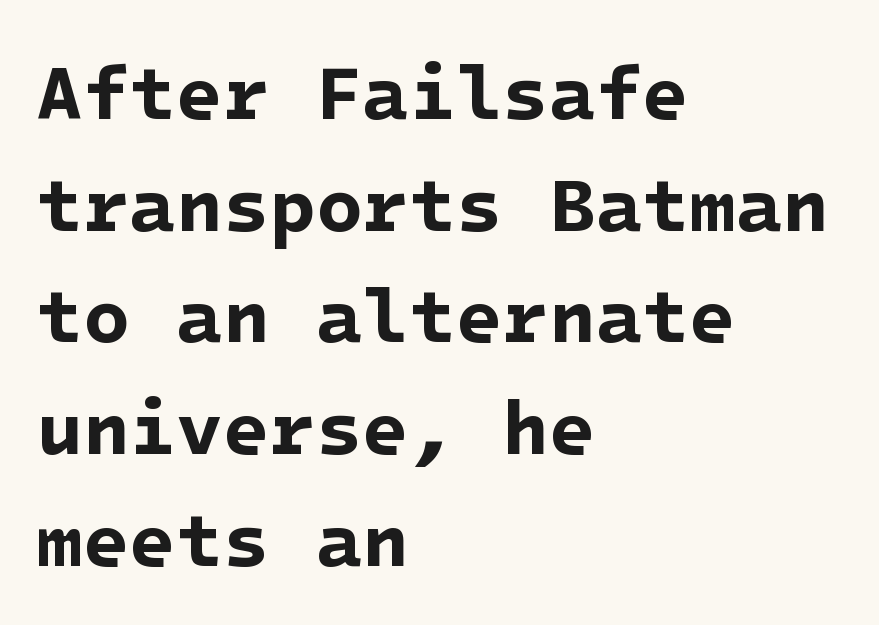
The image shows 76 px bold sans-serif type; set left-aligned, normal line spacing (1.47x), normal letter spacing, not underlined; low stroke contrast and a medium x-height.
